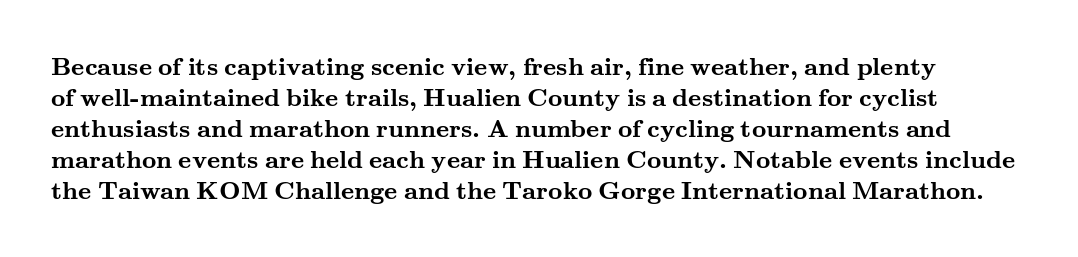
{"italic": "no", "bold": "yes", "underline": "no", "line_spacing_ratio": 1.24, "letter_spacing": "normal", "letter_spacing_em": 0.0, "glyph_px": 25}
